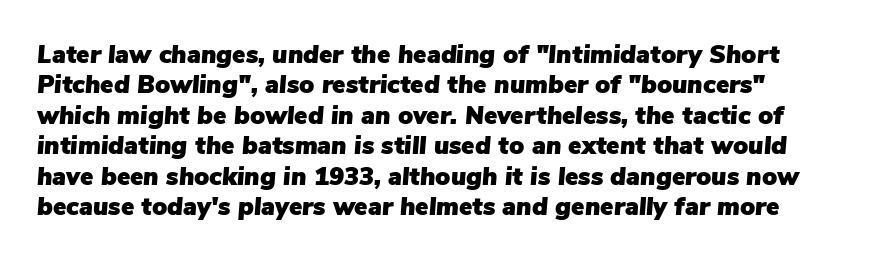
The image shows 25 px text type, italic (leaning right); set line spacing 1.22x, normal letter spacing, not underlined.
